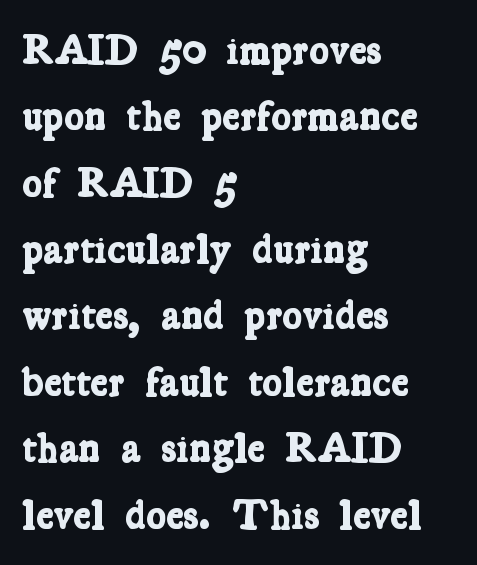
The designer went with a serif here, giving each stem small feet. Nothing unusual about the tracking: characters are spaced as the font intends. This sample has the flowing, uneven cadence of proportional lettering. Leftover space on each line is placed entirely after the last word.
